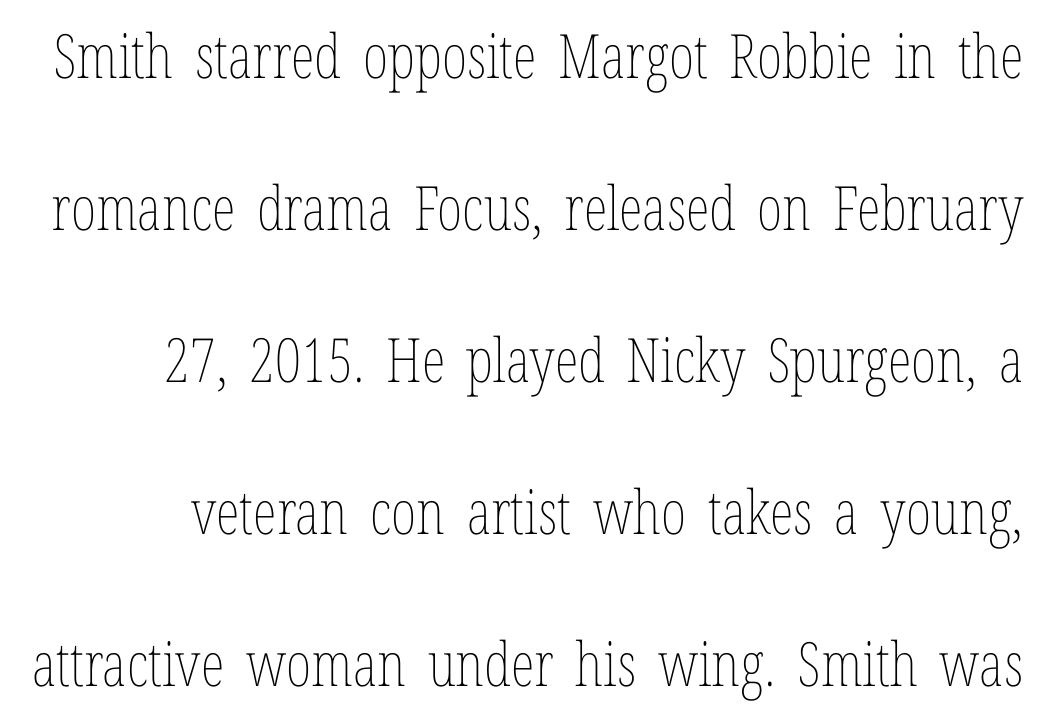
The image shows 61 px thin, condensed type, upright; set loose line spacing (2.49x), normal letter spacing, not underlined; low stroke contrast and a medium x-height.
